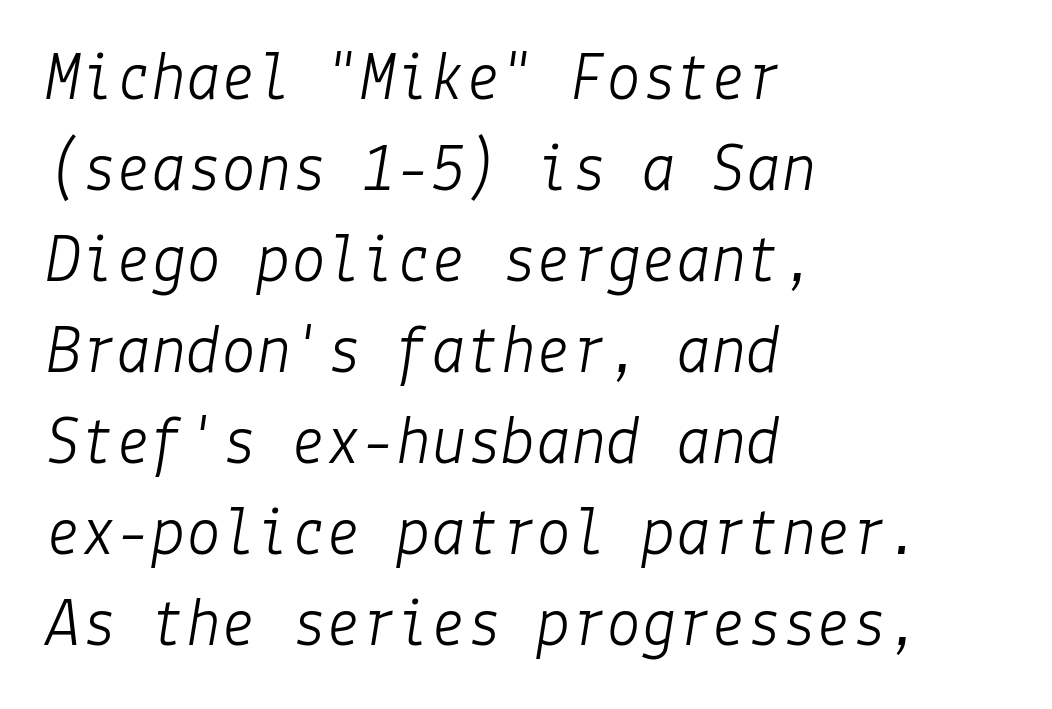
The image shows 70 px light type, italic (leaning right); set left-aligned, normal line spacing (1.3x), normal letter spacing, not underlined; low stroke contrast and a medium x-height.
